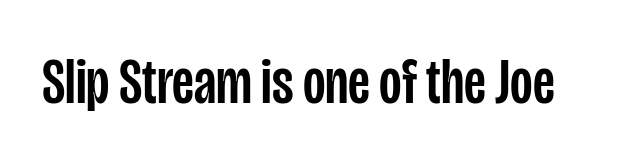
{"serif": "no", "italic": "no", "width": "condensed", "stroke_contrast": "low", "x_height": "large", "monospaced": "no", "underline": "no", "letter_spacing": "normal", "letter_spacing_em": 0.0, "glyph_px": 65}
